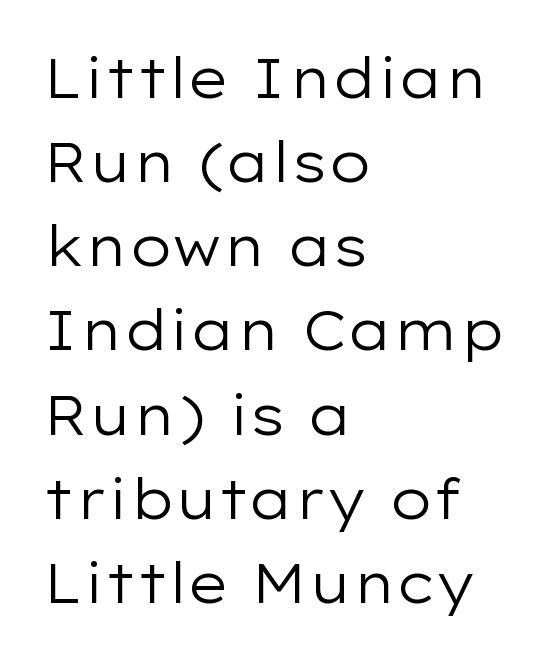
The image shows 55 px regular-weight, wide sans-serif type, upright; set left-aligned, normal line spacing (1.53x), normal letter spacing, not underlined; low stroke contrast and a medium x-height.
